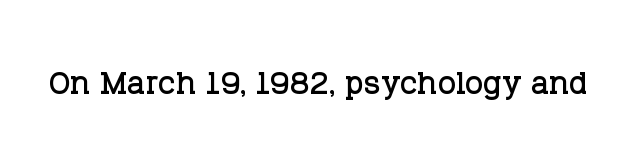
{"serif": "yes", "italic": "no", "width": "normal", "stroke_contrast": "low", "x_height": "large", "monospaced": "no", "underline": "no", "letter_spacing": "normal", "letter_spacing_em": 0.0, "glyph_px": 43}
